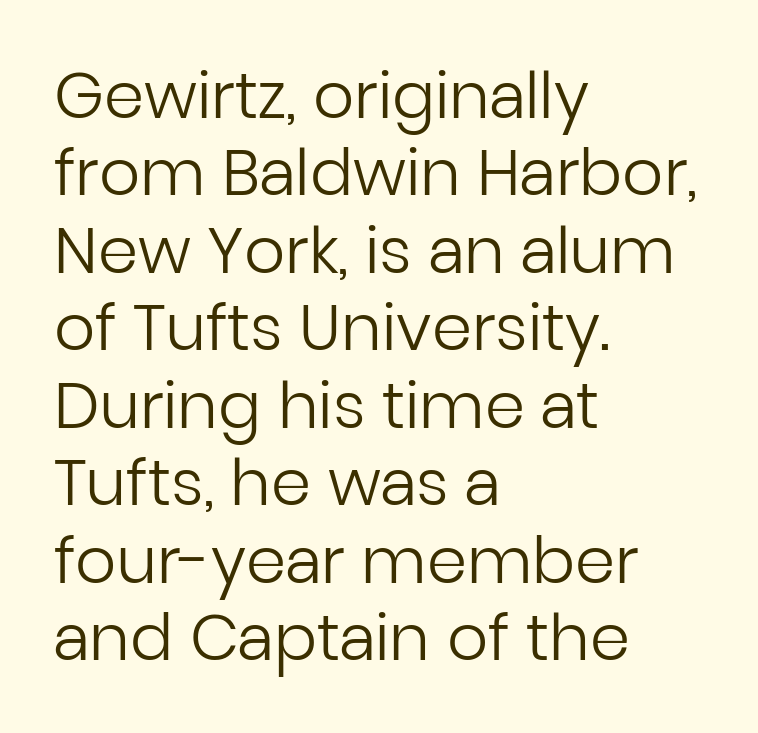
The passage shown has conventional tracking throughout. Heaviness? Minimal to ordinary, like unemphasized prose. Is there any slant? The stems are plumb. I'd call this a sans setting — the letters go barefoot.
